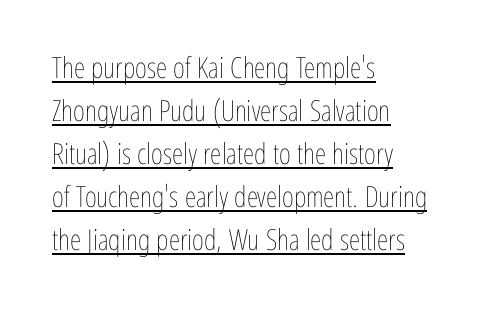
Which margin do the lines hug? The left one — the right edge is uneven. A typographer would call this underscored text. The tracking reads as untouched default to a designer's eye. A typesetter would call this proportional, since set widths differ per character. Does the lettering tilt? It doesn't — this is upright.
